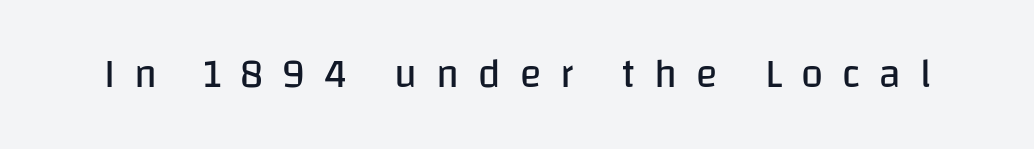
The image shows 40 px regular-weight sans-serif type, upright; set unusually wide letter spacing (+0.47 em), not underlined; low stroke contrast and a large x-height.
